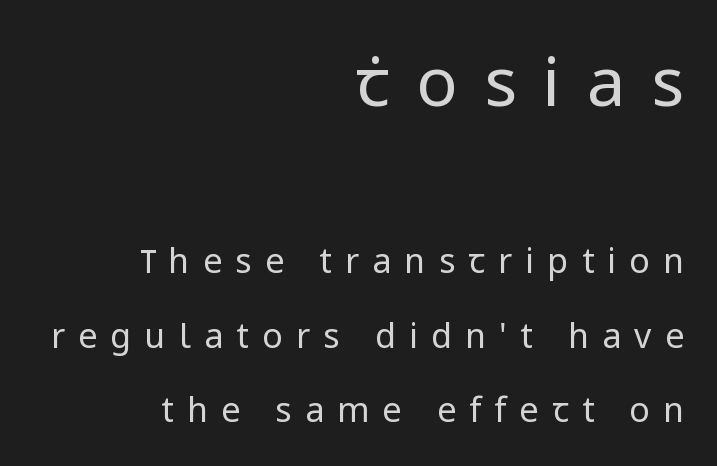
Compared with typical paragraphs, the rows here are farther apart. The passage shown has open, widely tracked lettering throughout. Visually the block forms a straight wall on the right and a jagged coastline on the left. Unmarked baselines from the first word to the last. The letters in the upper block stand taller than those in the block below. Does the lettering tilt? It doesn't — this is upright.
